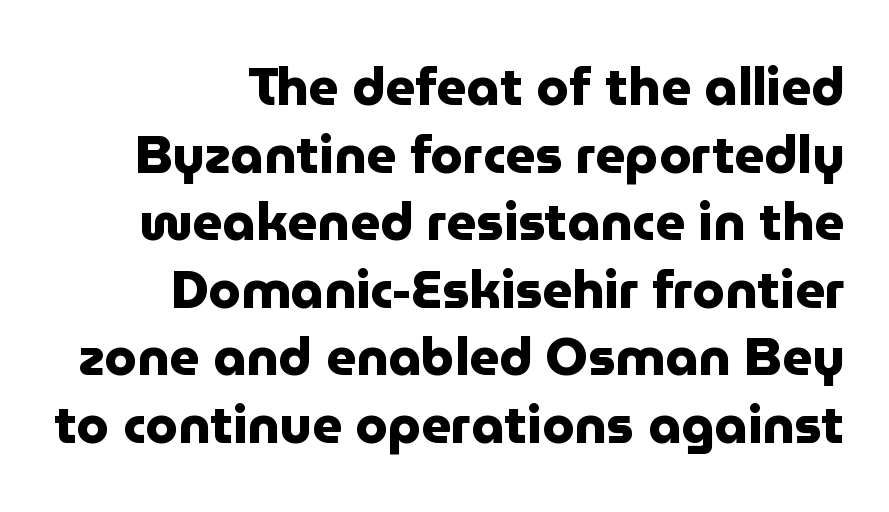
{"serif": "no", "italic": "no", "bold": "yes", "weight": "heavy", "width": "normal", "stroke_contrast": "low", "x_height": "medium", "monospaced": "no", "underline": "no", "align": "right", "line_spacing": "normal", "line_spacing_ratio": 1.3, "letter_spacing": "normal", "letter_spacing_em": 0.0, "glyph_px": 52}
